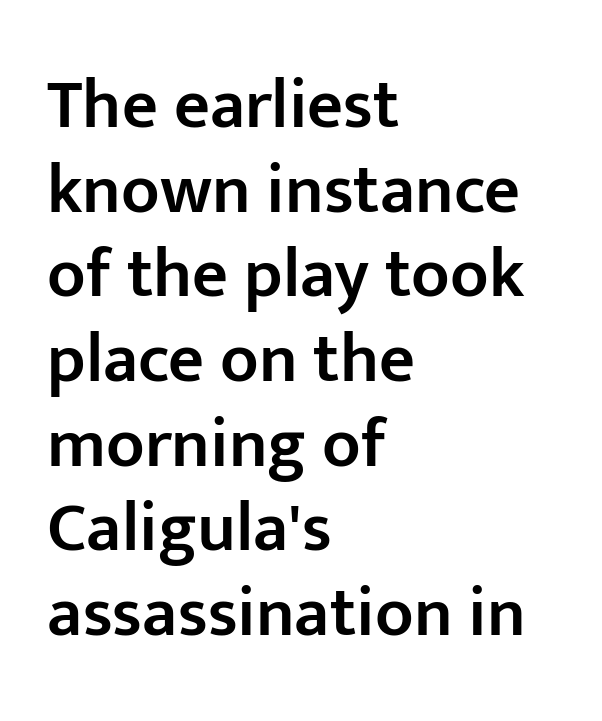
The image shows 70 px semibold sans-serif type, upright; set left-aligned, line spacing 1.21x, normal letter spacing, not underlined; low stroke contrast and a medium x-height.
